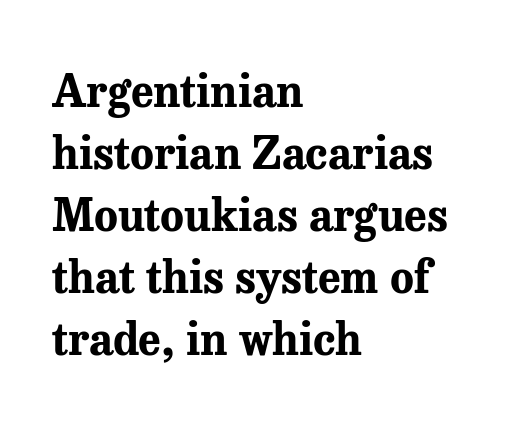
The image shows 44 px bold serif type, upright; set left-aligned, normal line spacing (1.41x), normal letter spacing, not underlined; medium stroke contrast and a medium x-height.
